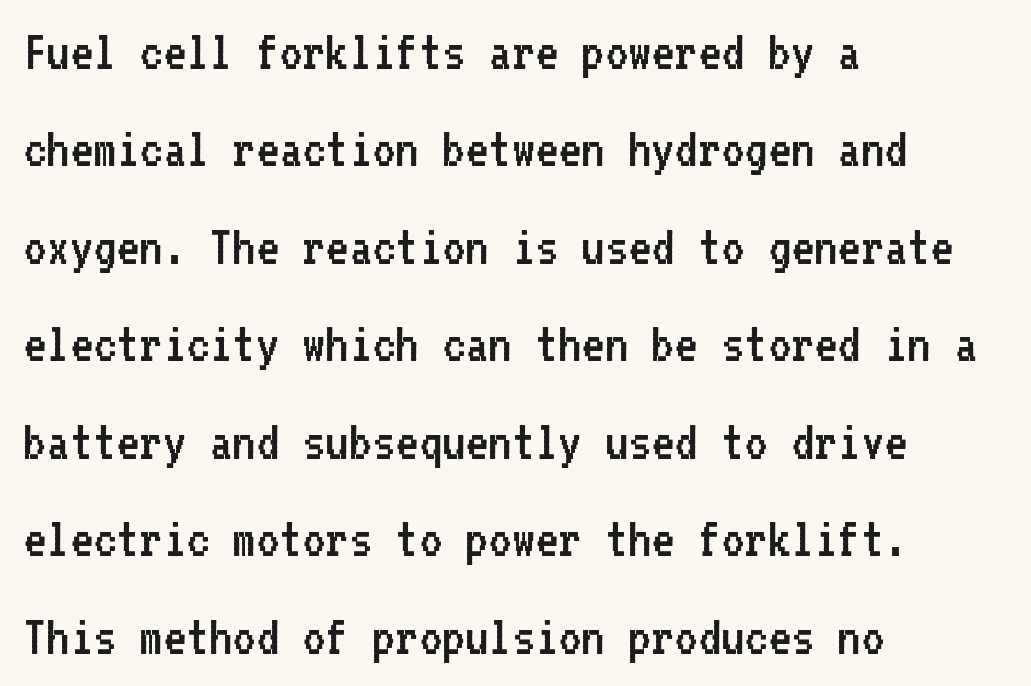
The image shows 56 px regular-weight sans-serif type, upright, monospaced; set left-aligned, line spacing 1.74x, normal letter spacing, not underlined; low stroke contrast and a medium x-height.
